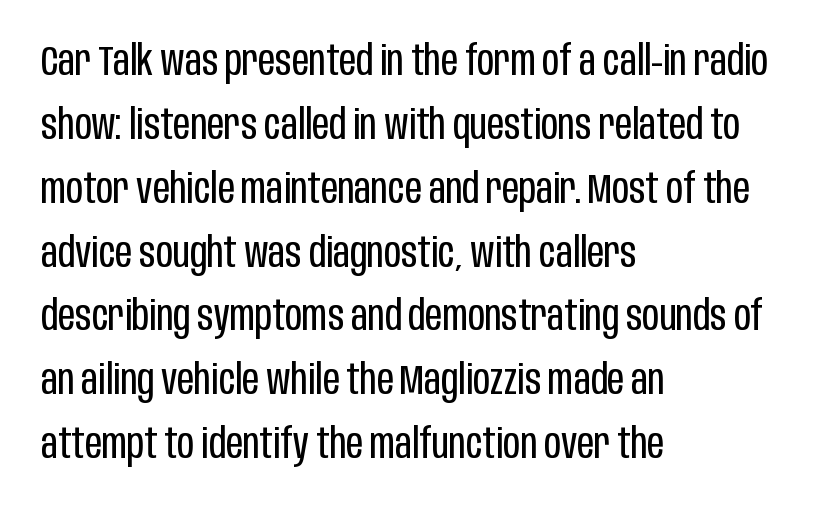
Q: Is the text bold? A: No.
Q: Is the text italic (slanted)? A: No, it is upright.
Q: Is the typeface a serif or a sans-serif typeface? A: Sans-serif.
Q: Is the text underlined? A: No.
Q: How is the paragraph aligned? A: Left-aligned.
Q: Is the spacing between letters normal or unusually wide? A: Normal.
Q: Is the spacing between lines tight, normal or loose? A: Normal.
Q: Width (condensed, normal, or wide)? A: Condensed.
Q: Stroke contrast? A: Low.
Q: x-height? A: Large.
Q: Monospaced? A: No.
